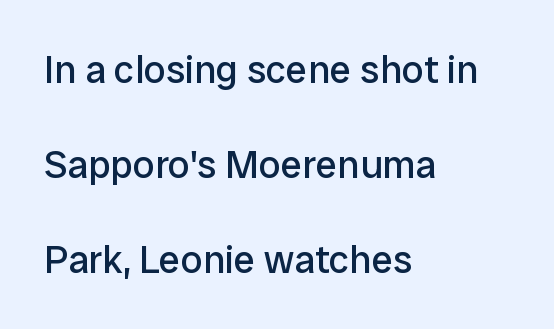
The image shows 39 px regular-weight sans-serif type, upright; set left-aligned, loose line spacing (2.43x), normal letter spacing, not underlined; low stroke contrast and a medium x-height.
